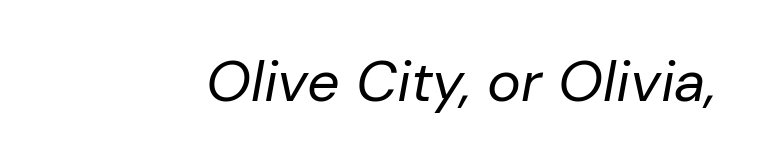
Stem width sits at or under what a default text font uses. Honestly, the letter spacing is just normal — you wouldn't notice it. The passage shown is not underscored anywhere. An italicized treatment has been applied to the whole sample. Looks like regular typesetting: each glyph gets only the width it needs.
